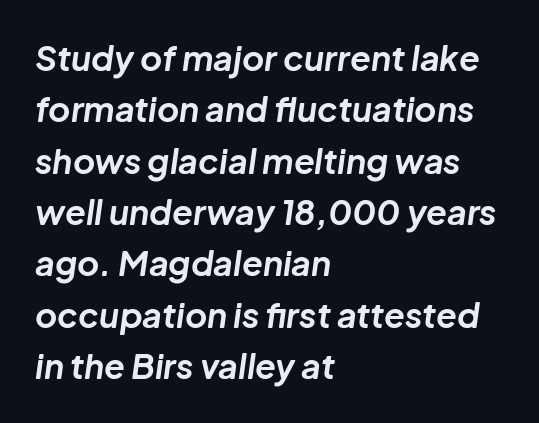
The image shows 34 px bold type, italic (leaning right); set left-aligned, normal line spacing (1.51x), normal letter spacing, not underlined; low stroke contrast and a medium x-height.
